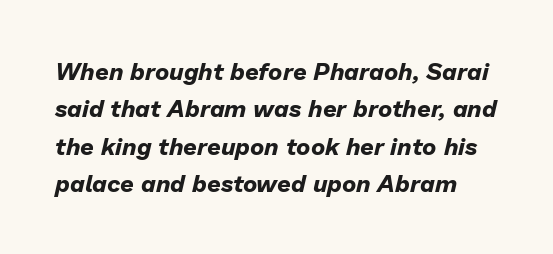
{"italic": "yes", "lean": "right", "slant_degrees": 13, "bold": "yes", "underline": "no", "line_spacing": "normal", "line_spacing_ratio": 1.56, "letter_spacing": "normal", "letter_spacing_em": 0.0, "glyph_px": 24}
